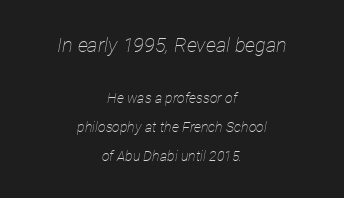
Inter-character spacing is left at the font's built-in metrics. Stem width sits at or under what a default text font uses. Bigger letters appear in the top chunk; the bottom chunk is reduced. Is the block centered? Yes — each line is placed symmetrically about the middle.
